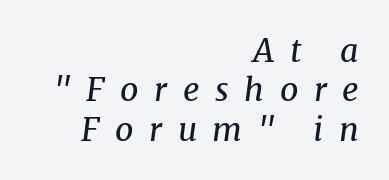
{"serif": "yes", "italic": "yes", "lean": "right", "slant_degrees": 8, "bold": "no", "weight": "regular", "width": "normal", "stroke_contrast": "medium", "x_height": "medium", "monospaced": "no", "underline": "no", "align": "right", "line_spacing_ratio": 1.23, "letter_spacing": "wide", "letter_spacing_em": 0.49, "glyph_px": 32}
